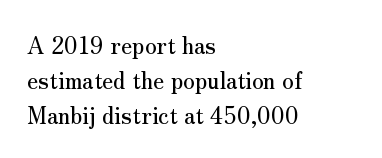
The image shows 23 px text type, upright; set left-aligned, normal line spacing (1.52x), normal letter spacing, not underlined.
